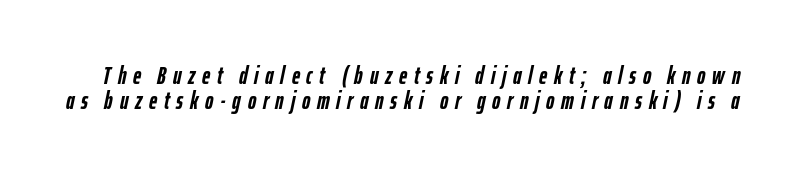
Q: Is the text bold? A: Yes.
Q: Is the text italic (slanted)? A: Yes, it leans right by about 12 degrees.
Q: Is the text underlined? A: No.
Q: Is the spacing between letters normal or unusually wide? A: Unusually wide.
Q: Is the spacing between lines tight, normal or loose? A: Tight.
